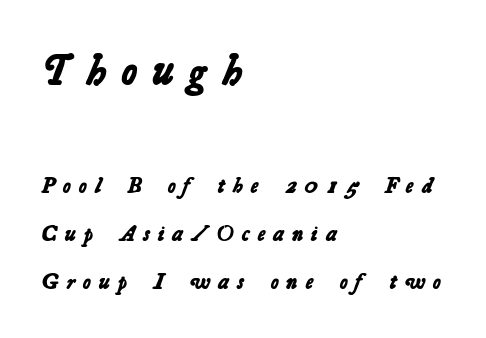
Q: Is the text bold? A: Yes.
Q: Is the typeface a serif or a sans-serif typeface? A: Sans-serif.
Q: Is the text underlined? A: No.
Q: How is the paragraph aligned? A: Left-aligned.
Q: Is the spacing between letters normal or unusually wide? A: Unusually wide.
Q: Is the spacing between lines tight, normal or loose? A: Loose.
Q: Which block of text is set in a larger size, the first (top) or the second (bottom)? A: The first (top) one.
Q: Width (condensed, normal, or wide)? A: Normal.
Q: Stroke contrast? A: Low.
Q: x-height? A: Medium.
Q: Monospaced? A: No.
